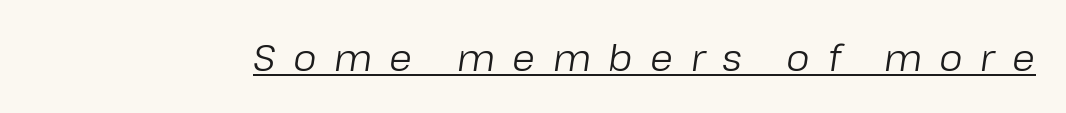
Note the varied advance widths — an 'i' is clearly narrower than an 'm'. Does the lettering tilt? It does — this is italic. The tracking reads as deliberately expanded to a designer's eye. The specimen includes a rule beneath the text block's lines. Is this a heavy cut? Hardly; it is regular or lighter.
